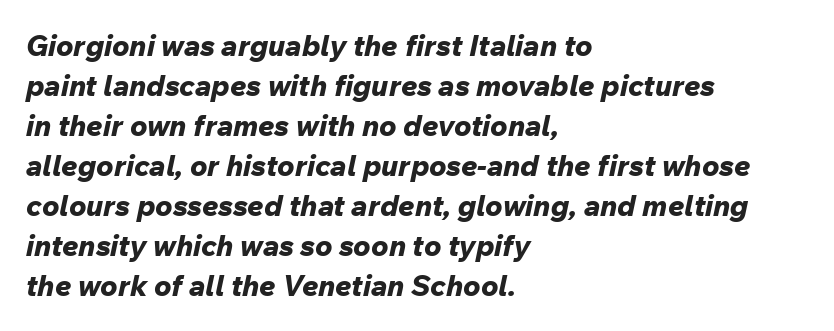
Q: Is the text bold? A: Yes.
Q: Is the text italic (slanted)? A: Yes, it leans right by about 12 degrees.
Q: Is the text underlined? A: No.
Q: How is the paragraph aligned? A: Left-aligned.
Q: Is the spacing between letters normal or unusually wide? A: Normal.
Q: Is the spacing between lines tight, normal or loose? A: Normal.
Q: Width (condensed, normal, or wide)? A: Normal.
Q: Stroke contrast? A: Low.
Q: x-height? A: Medium.
Q: Monospaced? A: No.
